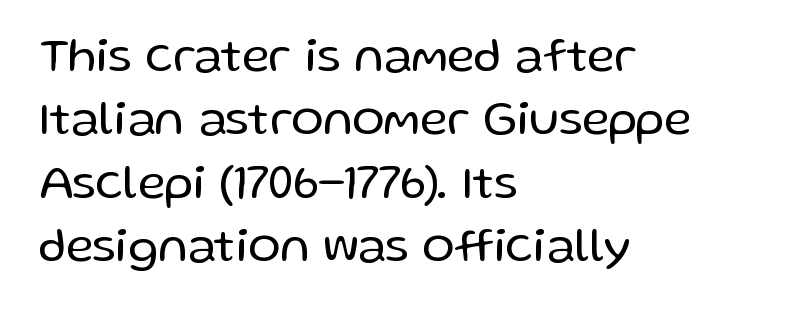
{"serif": "no", "italic": "no", "bold": "no", "weight": "regular", "width": "normal", "stroke_contrast": "low", "x_height": "medium", "monospaced": "no", "underline": "no", "align": "left", "line_spacing": "normal", "line_spacing_ratio": 1.32, "letter_spacing": "normal", "letter_spacing_em": 0.0, "glyph_px": 48}
